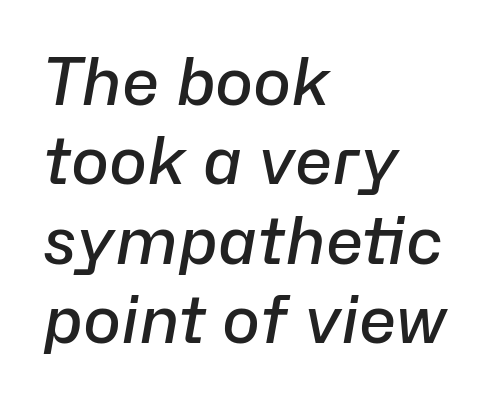
The image shows 64 px semibold type, italic (leaning right); set left-aligned, line spacing 1.24x, normal letter spacing, not underlined; low stroke contrast and a medium x-height.
